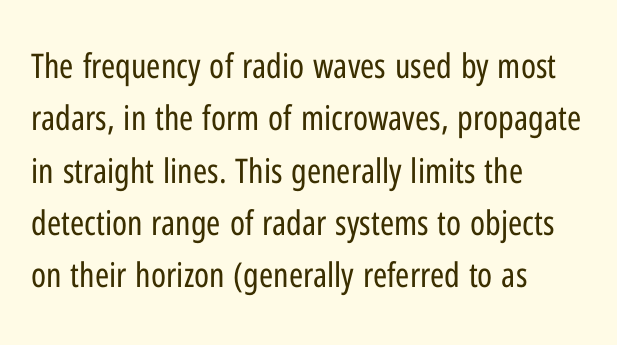
Q: Is the text bold? A: No.
Q: Is the text italic (slanted)? A: No, it is upright.
Q: Is the typeface a serif or a sans-serif typeface? A: Sans-serif.
Q: Is the text underlined? A: No.
Q: How is the paragraph aligned? A: Left-aligned.
Q: Is the spacing between letters normal or unusually wide? A: Normal.
Q: Is the spacing between lines tight, normal or loose? A: Normal.
Q: Width (condensed, normal, or wide)? A: Condensed.
Q: Stroke contrast? A: Low.
Q: x-height? A: Medium.
Q: Monospaced? A: No.
